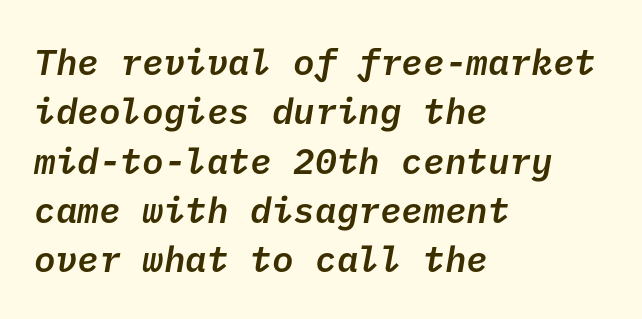
The image shows 36 px semibold sans-serif type; set left-aligned, normal line spacing (1.37x), normal letter spacing, not underlined; low stroke contrast and a medium x-height.
